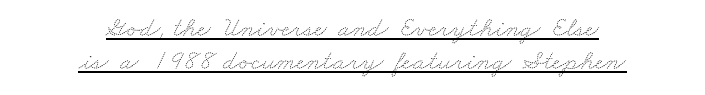
{"bold": "no", "weight": "thin", "width": "wide", "stroke_contrast": "medium", "x_height": "small", "monospaced": "no", "underline": "yes", "align": "center", "line_spacing_ratio": 1.18, "letter_spacing": "normal", "letter_spacing_em": 0.0, "glyph_px": 28}
